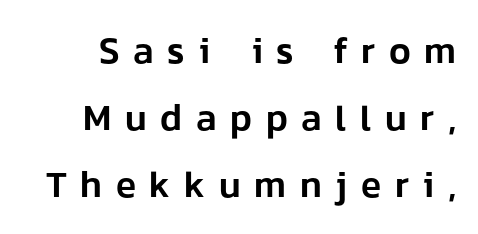
Q: Is the text italic (slanted)? A: No, it is upright.
Q: Is the typeface a serif or a sans-serif typeface? A: Sans-serif.
Q: Is the text underlined? A: No.
Q: Is the spacing between letters normal or unusually wide? A: Unusually wide.
Q: Width (condensed, normal, or wide)? A: Normal.
Q: Stroke contrast? A: Low.
Q: x-height? A: Medium.
Q: Monospaced? A: No.
